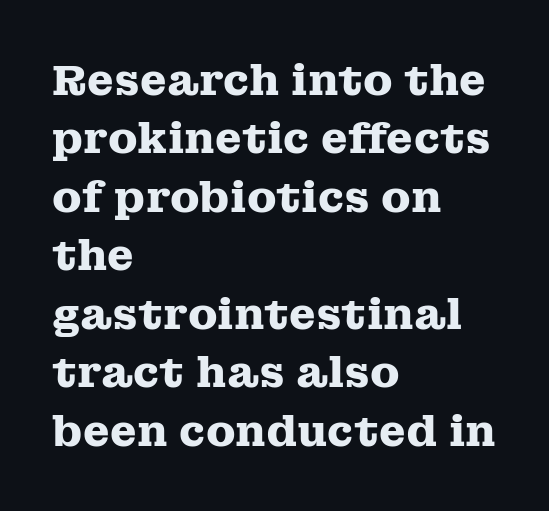
{"serif": "yes", "italic": "no", "bold": "yes", "weight": "heavy", "width": "wide", "stroke_contrast": "medium", "x_height": "medium", "monospaced": "no", "underline": "no", "align": "left", "line_spacing": "normal", "line_spacing_ratio": 1.36, "letter_spacing": "normal", "letter_spacing_em": 0.0, "glyph_px": 43}
